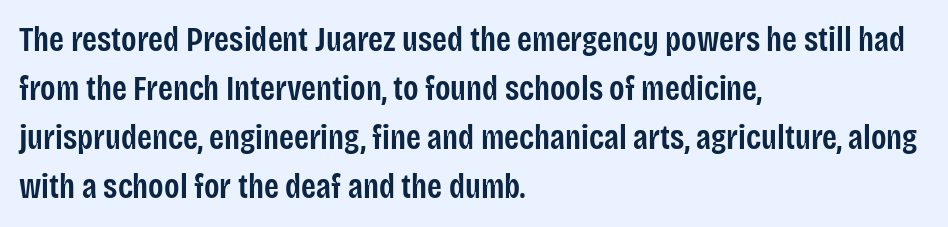
The passage shown is not underscored anywhere. Spacing verdict: proportional, widths tailored to each character. Teacher's note: observe the even left margin — that is flush-left alignment. Does the weight exceed regular? Yes, but only to semibold. A typesetter would label this face a sans.
